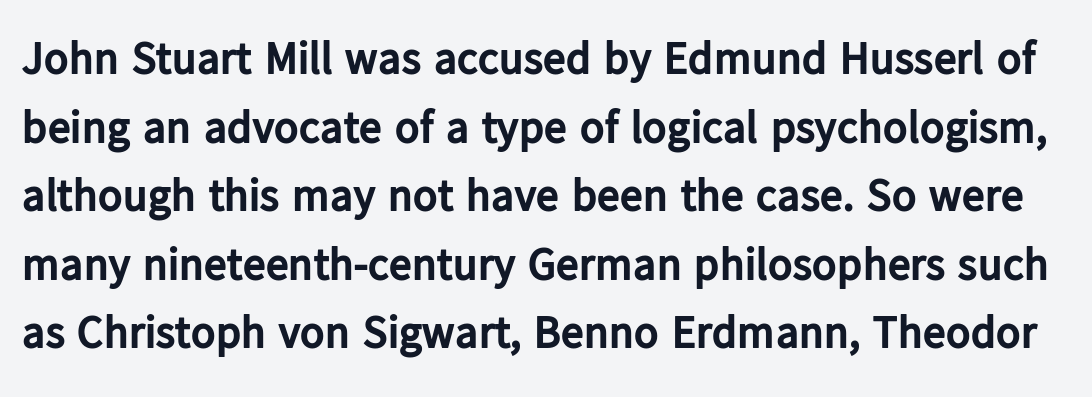
Q: Is the text bold? A: Yes.
Q: Is the text italic (slanted)? A: No, it is upright.
Q: Is the typeface a serif or a sans-serif typeface? A: Sans-serif.
Q: Is the text underlined? A: No.
Q: Is the spacing between letters normal or unusually wide? A: Normal.
Q: Is the spacing between lines tight, normal or loose? A: Normal.
Q: Width (condensed, normal, or wide)? A: Normal.
Q: Stroke contrast? A: Low.
Q: x-height? A: Medium.
Q: Monospaced? A: No.
